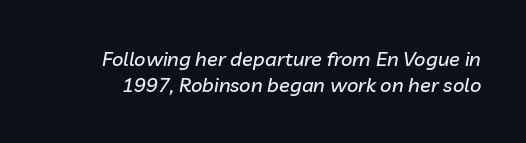
Between one letter and the next there's only the usual sliver of space. Compared with typical paragraphs, the rows here are spaced about the same. Would a proofreader flag this as italicized? Yes. Check under the words: just untouched page.
